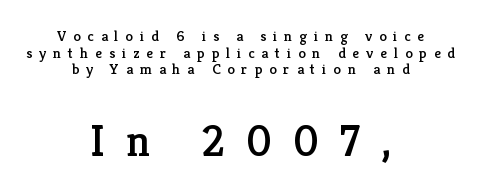
Is this a sans? No — the strokes have serifs. Every character sits straight up, as roman type does. Note the varied advance widths — an 'i' is clearly narrower than an 'm'. Does the copy run flush right? No — it is centered line by line. Has an underline been added? It has not.
